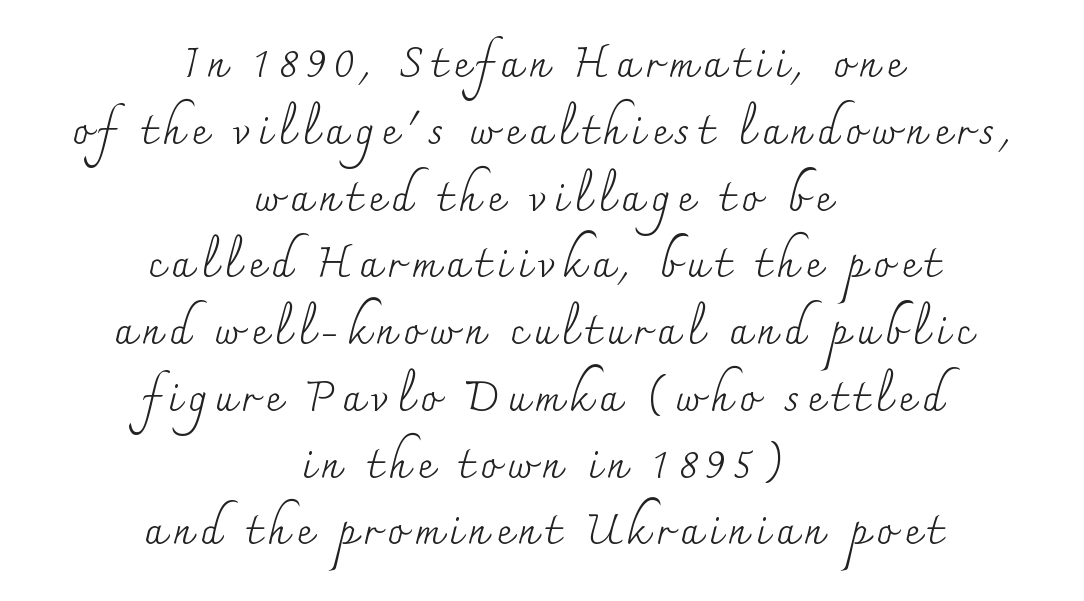
{"serif": "yes", "bold": "no", "weight": "regular", "width": "normal", "stroke_contrast": "medium", "x_height": "small", "monospaced": "no", "underline": "no", "align": "center", "line_spacing": "normal", "line_spacing_ratio": 1.59, "glyph_px": 42}
